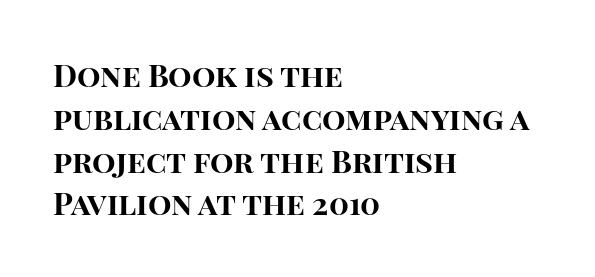
{"serif": "no", "italic": "no", "bold": "yes", "weight": "bold", "width": "normal", "stroke_contrast": "high", "x_height": "large", "monospaced": "no", "underline": "no", "align": "left", "line_spacing": "normal", "line_spacing_ratio": 1.38, "letter_spacing": "normal", "letter_spacing_em": 0.0, "glyph_px": 31}
